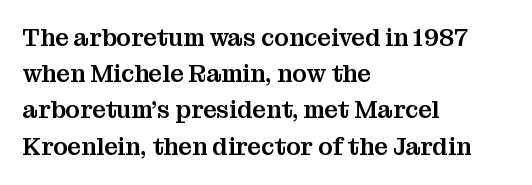
The image shows 24 px text type, upright; set left-aligned, normal line spacing (1.51x), normal letter spacing, not underlined.
